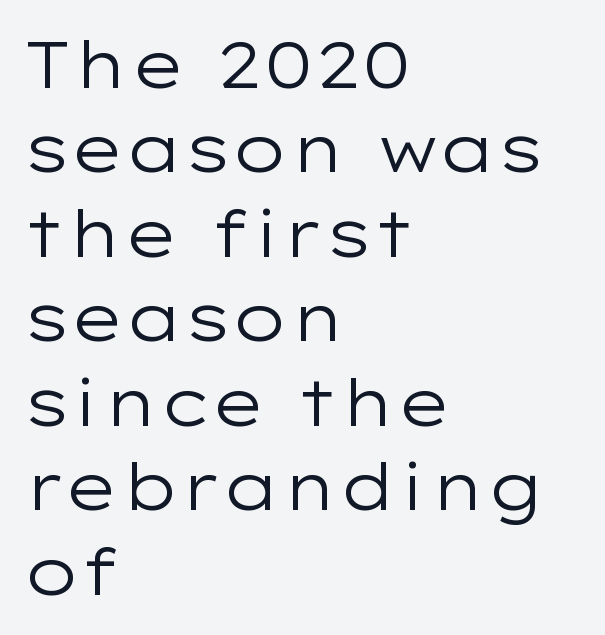
{"serif": "no", "italic": "no", "bold": "no", "weight": "regular", "width": "wide", "stroke_contrast": "low", "x_height": "medium", "monospaced": "no", "underline": "no", "align": "left", "line_spacing": "normal", "line_spacing_ratio": 1.3, "letter_spacing": "normal", "letter_spacing_em": 0.0, "glyph_px": 65}
